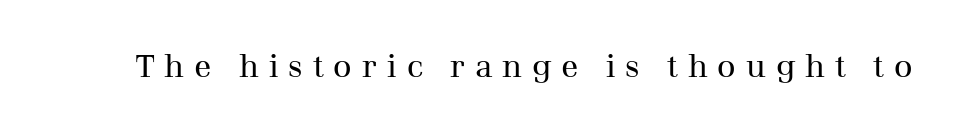
{"serif": "yes", "italic": "no", "bold": "no", "weight": "regular", "width": "normal", "stroke_contrast": "medium", "x_height": "medium", "monospaced": "no", "underline": "no", "letter_spacing": "wide", "letter_spacing_em": 0.31, "glyph_px": 32}
